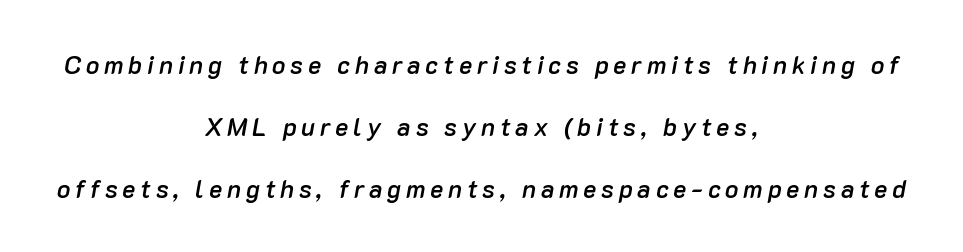
{"italic": "yes", "lean": "right", "slant_degrees": 10, "bold": "semi", "underline": "no", "align": "center", "line_spacing": "loose", "line_spacing_ratio": 2.48, "glyph_px": 25}
